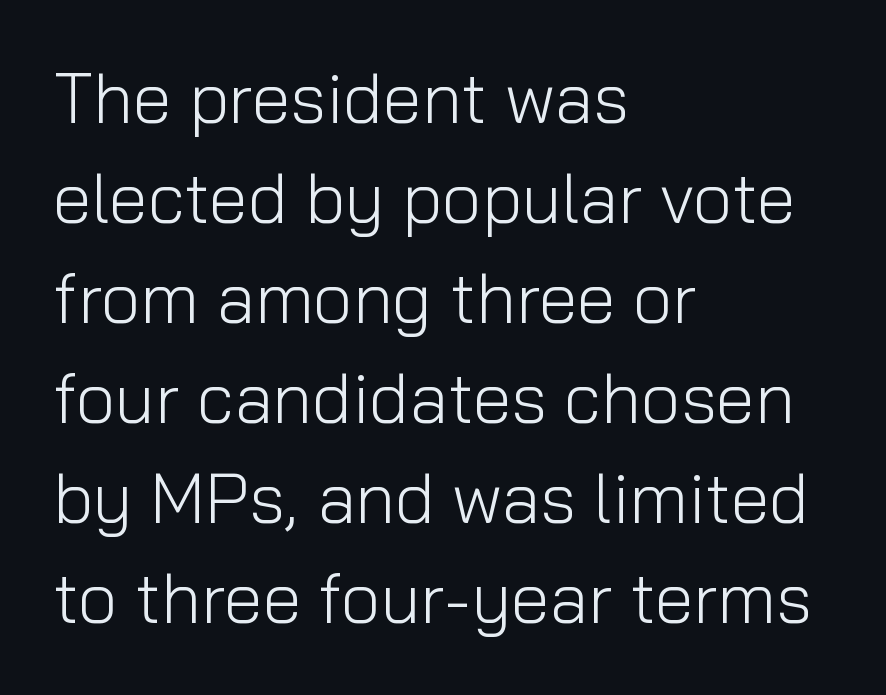
Q: Is the text bold? A: No.
Q: Is the text italic (slanted)? A: No, it is upright.
Q: Is the typeface a serif or a sans-serif typeface? A: Sans-serif.
Q: Is the text underlined? A: No.
Q: How is the paragraph aligned? A: Left-aligned.
Q: Is the spacing between letters normal or unusually wide? A: Normal.
Q: Is the spacing between lines tight, normal or loose? A: Normal.
Q: Width (condensed, normal, or wide)? A: Normal.
Q: Stroke contrast? A: Low.
Q: x-height? A: Medium.
Q: Monospaced? A: No.
